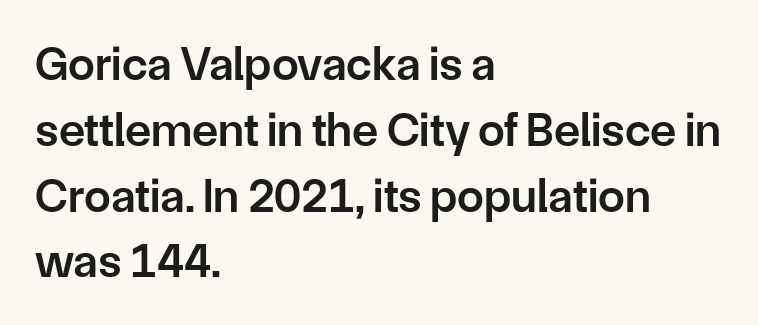
Q: Is the text bold? A: Semi-bold.
Q: Is the text italic (slanted)? A: No, it is upright.
Q: Is the typeface a serif or a sans-serif typeface? A: Sans-serif.
Q: Is the text underlined? A: No.
Q: How is the paragraph aligned? A: Left-aligned.
Q: Is the spacing between letters normal or unusually wide? A: Normal.
Q: Is the spacing between lines tight, normal or loose? A: Normal.
Q: Width (condensed, normal, or wide)? A: Normal.
Q: Stroke contrast? A: Low.
Q: x-height? A: Medium.
Q: Monospaced? A: No.
